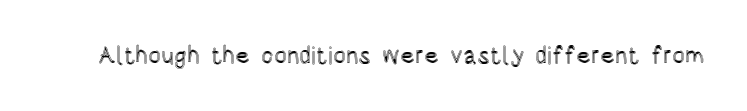
The image shows 24 px text type, upright; set normal letter spacing, not underlined.
